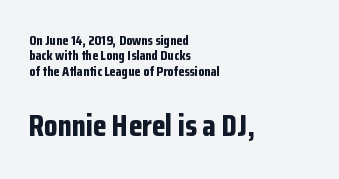
Does extra space separate the letters? No, they use regular spacing. The passage shown is not underscored anywhere. Note the varied advance widths — an 'i' is clearly narrower than an 'm'. One glance says dense: line gaps are narrower than usual. These words are printed bold, with thick strokes throughout.
